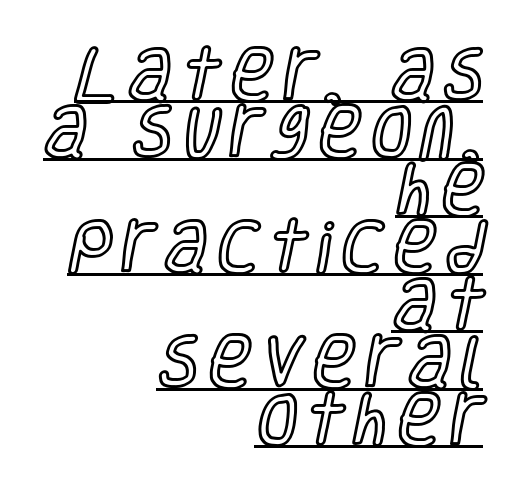
{"width": "condensed", "x_height": "large", "monospaced": "no", "underline": "yes", "align": "right", "line_spacing": "tight", "line_spacing_ratio": 0.99, "glyph_px": 58}
